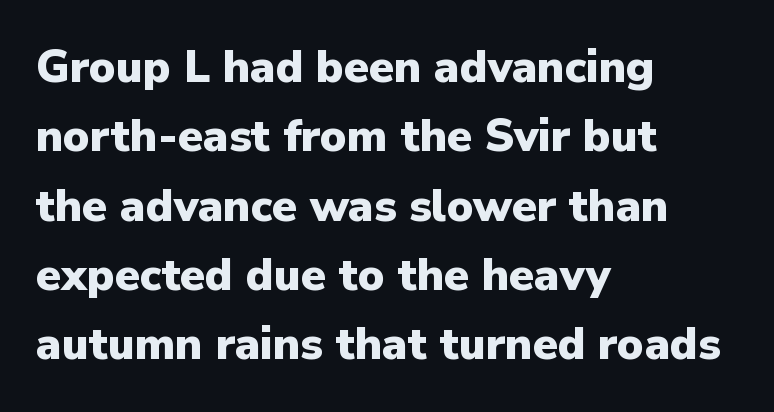
The image shows 45 px heavy sans-serif type, upright; set left-aligned, normal line spacing (1.54x), normal letter spacing, not underlined; low stroke contrast and a medium x-height.
